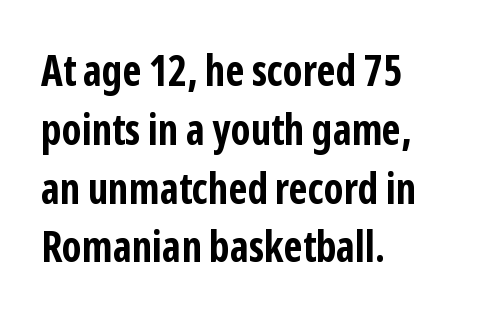
{"serif": "no", "italic": "no", "bold": "yes", "weight": "bold", "width": "condensed", "stroke_contrast": "low", "x_height": "medium", "monospaced": "no", "underline": "no", "align": "left", "line_spacing": "normal", "line_spacing_ratio": 1.4, "letter_spacing": "normal", "letter_spacing_em": 0.0, "glyph_px": 42}
